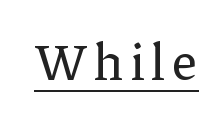
Here the designer chose a conventional face with non-uniform glyph widths. Does the type have serifs? Yes, each stem ends in a small foot. The specimen reads as upright at a glance. This rendering features underlined lettering.
